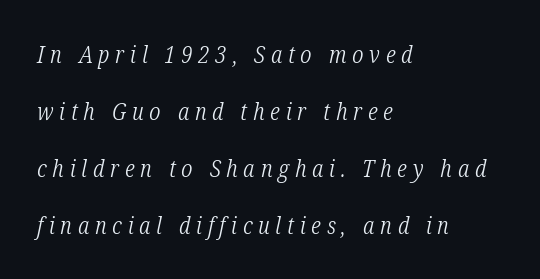
{"italic": "yes", "lean": "right", "slant_degrees": 12, "bold": "no", "underline": "no", "align": "left", "line_spacing": "loose", "line_spacing_ratio": 2.37, "letter_spacing": "wide", "letter_spacing_em": 0.24, "glyph_px": 24}
